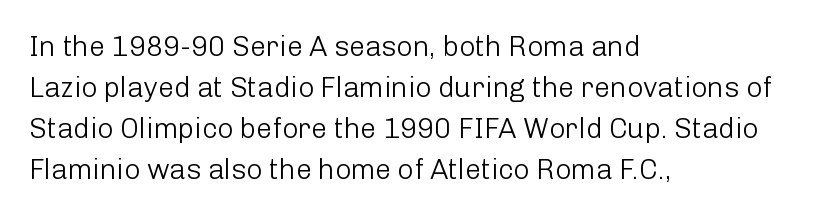
Q: Is the text bold? A: No.
Q: Is the text italic (slanted)? A: No, it is upright.
Q: Is the typeface a serif or a sans-serif typeface? A: Sans-serif.
Q: Is the text underlined? A: No.
Q: How is the paragraph aligned? A: Left-aligned.
Q: Is the spacing between letters normal or unusually wide? A: Normal.
Q: Is the spacing between lines tight, normal or loose? A: Normal.
Q: Width (condensed, normal, or wide)? A: Normal.
Q: Stroke contrast? A: Low.
Q: x-height? A: Medium.
Q: Monospaced? A: No.
